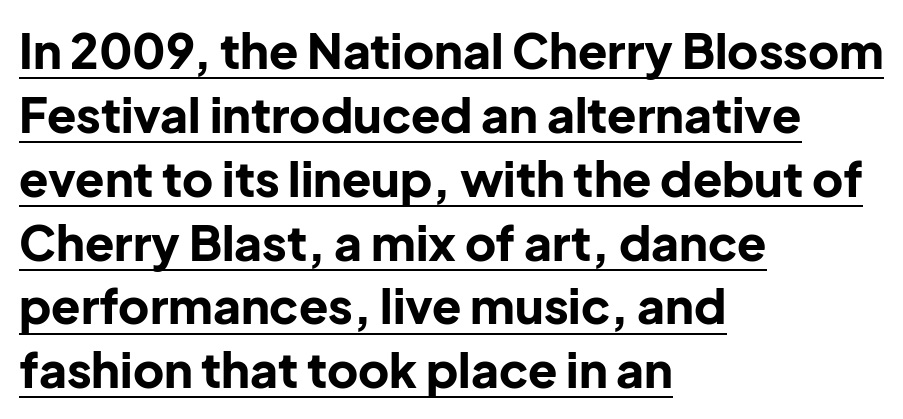
What's the leading like? Ordinary, nothing unusual. The face used here is a sans, in the tradition of grotesques and geometrics. In terms of posture, this sample is upright. How are the letters spaced? Ordinarily, with no added tracking. A typesetter would call this proportional, since set widths differ per character.
